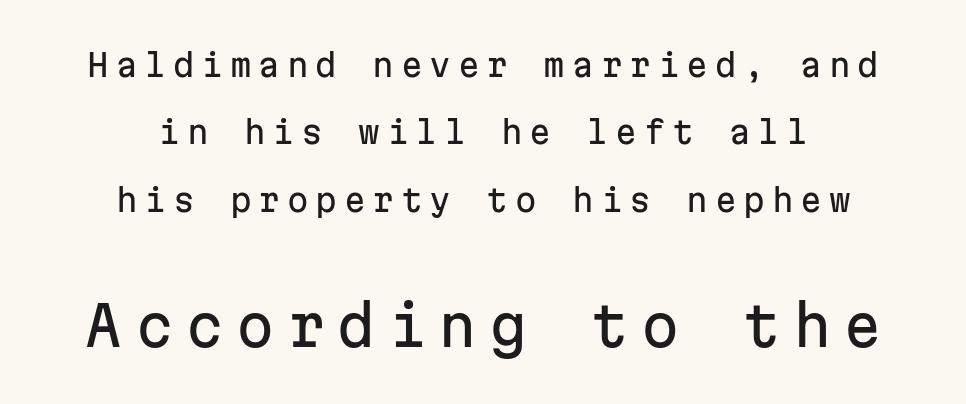
The image shows 55 px sans-serif type, upright, monospaced; set centered, loose line spacing (2.17x), unusually wide letter spacing (+0.22 em), not underlined; the second (bottom) block is 1.77x larger; low stroke contrast and a medium x-height.
